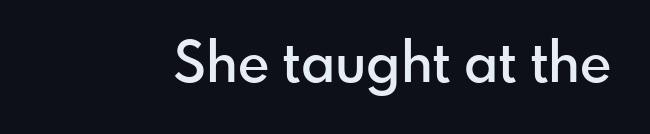
The image shows 55 px semibold sans-serif type, upright; set normal letter spacing, not underlined; low stroke contrast and a small x-height.
